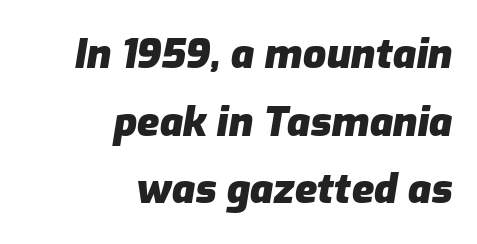
Varying glyph widths throughout — classic text-font behaviour. The rendering keeps characters at their native spacing. Words float on clear page, feet unadorned. Each glyph is drawn with heavy, bold strokes.
